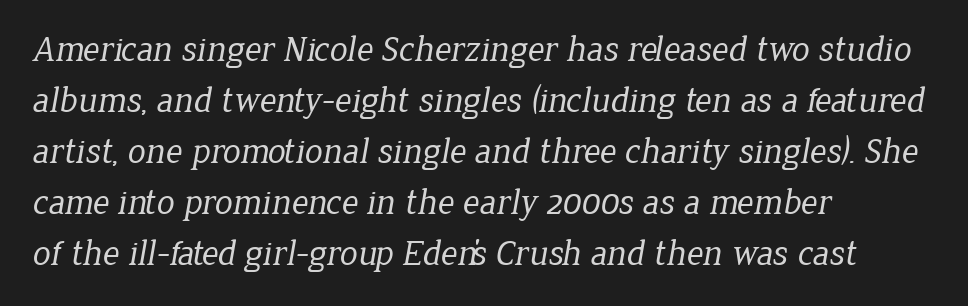
The image shows 36 px regular-weight serif type; set left-aligned, normal line spacing (1.42x), normal letter spacing, not underlined; low stroke contrast and a medium x-height.
